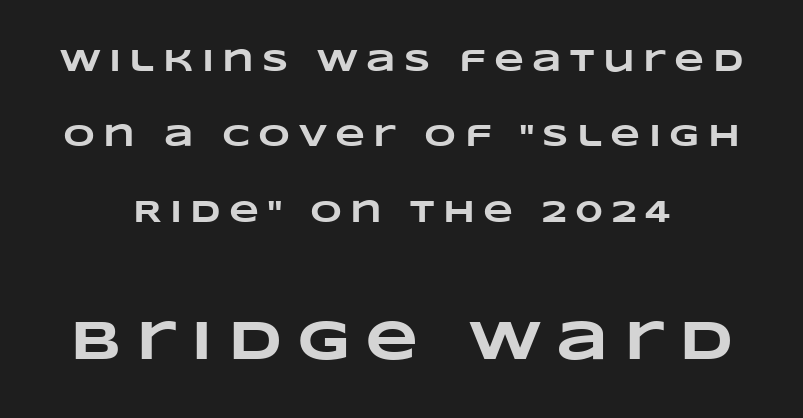
{"bold": "yes", "weight": "heavy", "width": "wide", "stroke_contrast": "low", "x_height": "large", "monospaced": "no", "underline": "no", "align": "center", "line_spacing": "loose", "line_spacing_ratio": 2.43, "letter_spacing": "wide", "letter_spacing_em": 0.27, "larger_block": "second", "size_ratio": 1.77, "glyph_px": 55}
